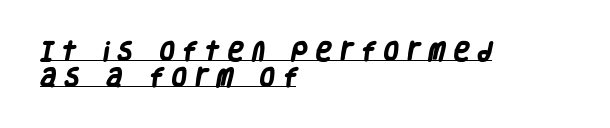
The text block is weighted toward the left margin, trailing off unevenly rightward. Every letter is thick-stroked: bold, no question. Glance below the letters and you will spot a drawn line. This rendering widens character spacing well past its baseline value.
